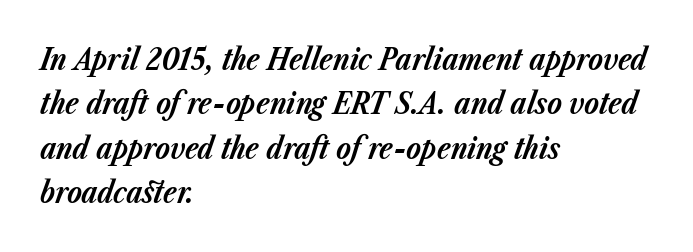
The image shows 30 px bold type, italic (leaning right); set left-aligned, normal line spacing (1.48x), normal letter spacing, not underlined; low stroke contrast and a medium x-height.
